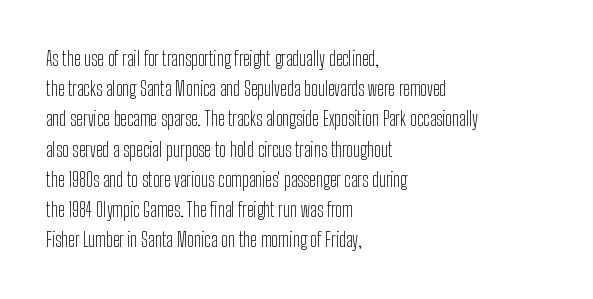
The image shows 20 px text type, upright; set left-aligned, normal line spacing (1.51x), normal letter spacing, not underlined.
